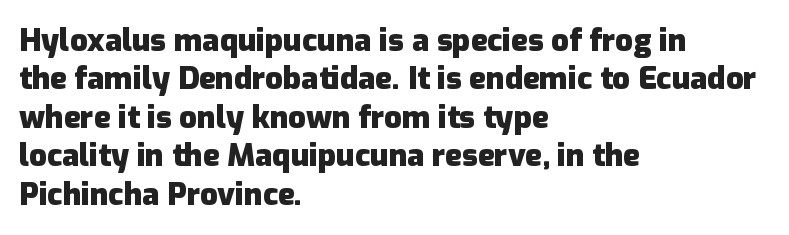
The image shows 31 px heavy sans-serif type, upright; set left-aligned, line spacing 1.24x, normal letter spacing, not underlined; low stroke contrast and a medium x-height.
